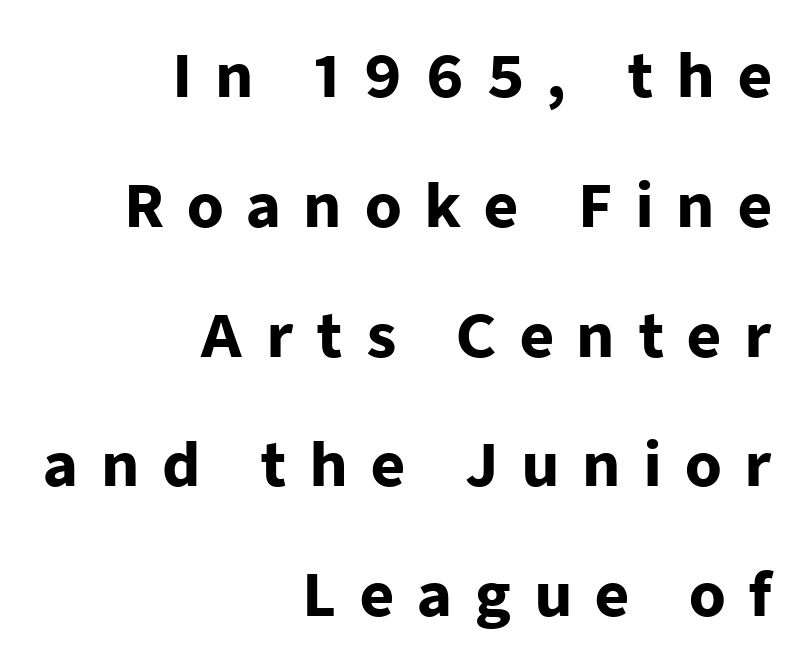
{"serif": "no", "italic": "no", "bold": "yes", "weight": "heavy", "width": "normal", "stroke_contrast": "low", "x_height": "medium", "monospaced": "no", "underline": "no", "align": "right", "line_spacing": "loose", "line_spacing_ratio": 2.2, "letter_spacing": "wide", "letter_spacing_em": 0.38, "glyph_px": 59}
